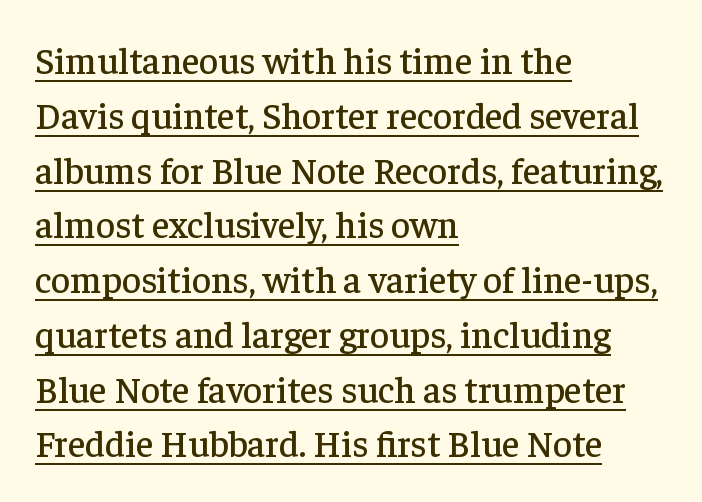
The image shows 37 px serif type, upright; set left-aligned, normal line spacing (1.48x), normal letter spacing, underlined; low stroke contrast and a medium x-height.
